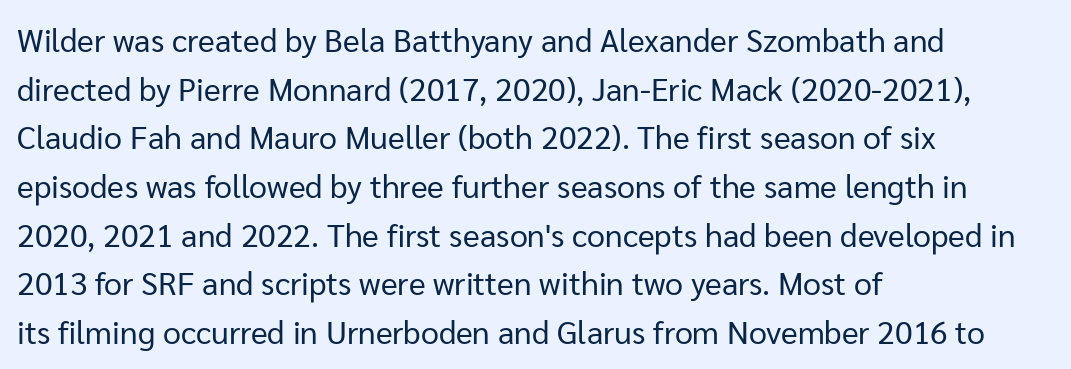
Grotesque or geometric, the face here clearly has no serifs. This is the regular roman posture of the typeface. Tracking value appears to be zero — textbook default spacing. The block of text has a typical density, with ordinary space between rows. The rendering uses natural spacing where letterforms have individual widths. Has an underline been added? It has not.
